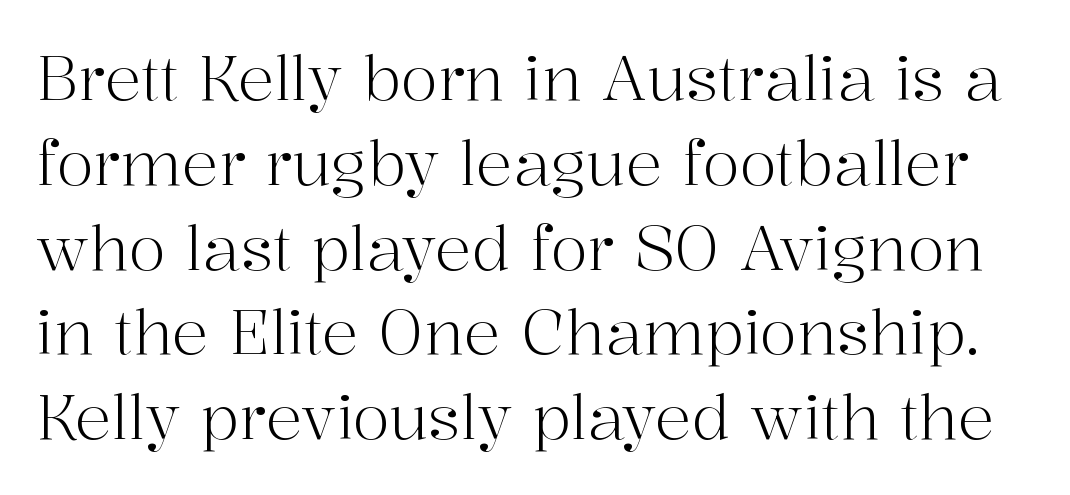
Spacing verdict: proportional, widths tailored to each character. The letters stand straight up with perfectly vertical stems. The strokes carry an ordinary text weight at most. Has an underline been added? It has not. In terms of leading, this rendering sits right in the middle.
